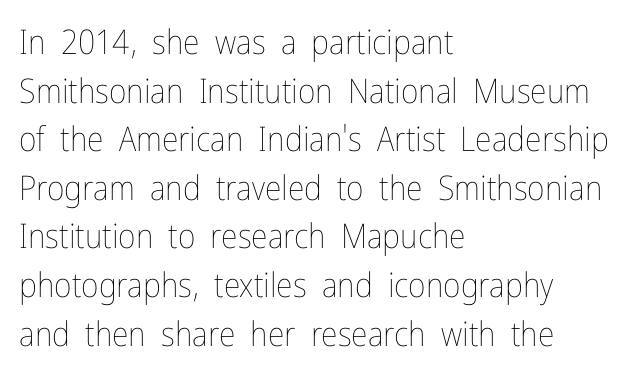
{"italic": "no", "bold": "no", "weight": "thin", "width": "condensed", "stroke_contrast": "low", "x_height": "medium", "monospaced": "no", "underline": "no", "align": "left", "line_spacing": "normal", "line_spacing_ratio": 1.43, "letter_spacing": "normal", "letter_spacing_em": 0.0, "glyph_px": 34}
